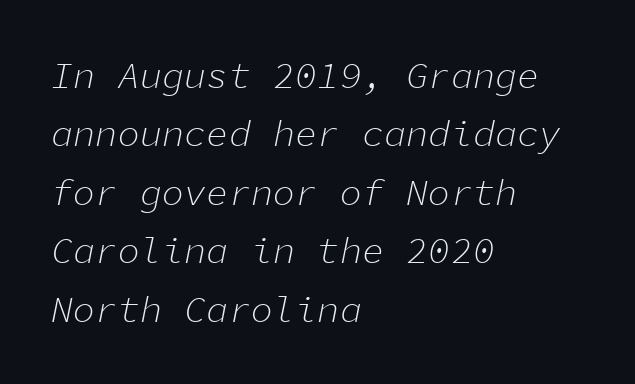
The weight would be labelled regular, book, light, or lighter still. Beneath every word, the page is bare. The line texture is even and compact thanks to regular tracking. It's the slanting kind of type. The compositor pushed each line to the left boundary. Vertical spacing — default.
